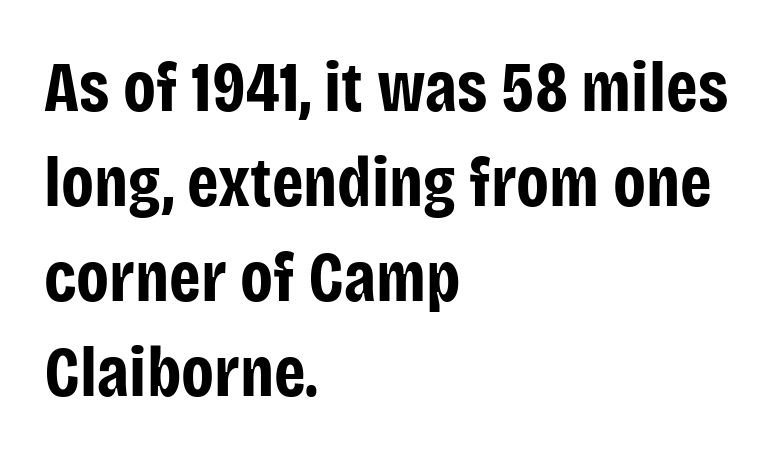
Horizontally, the lines are justified to the leading edge only. The typesetting leans heavy: a genuine bold. This sample has the flowing, uneven cadence of proportional lettering. The type sits square on the baseline with zero lean. Stroke terminals: plain, sans-serif.
